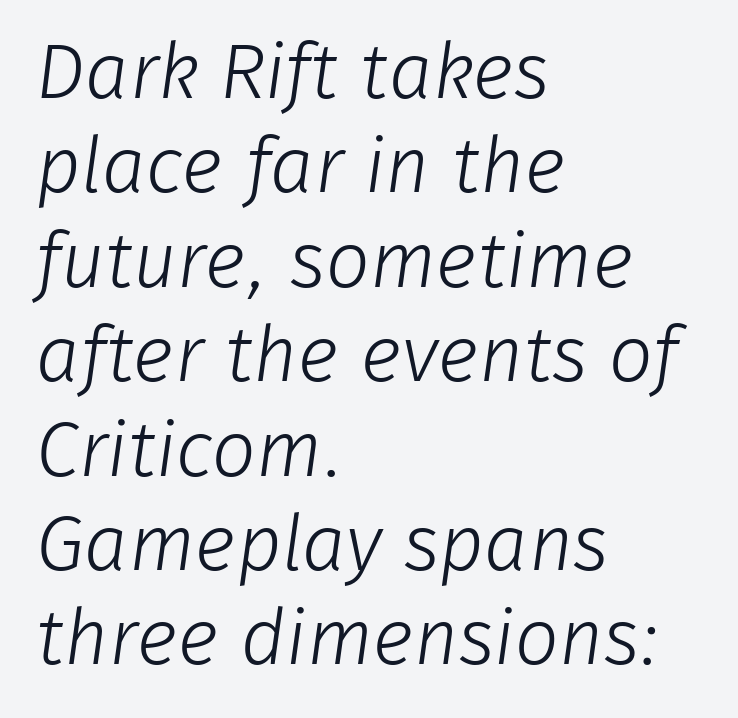
A typesetter would call this zero additional tracking. Ink coverage per letter is moderate at most. Letters rest on an invisible, unmarked baseline. Are there feet on the stems? There aren't — it's a sans.
